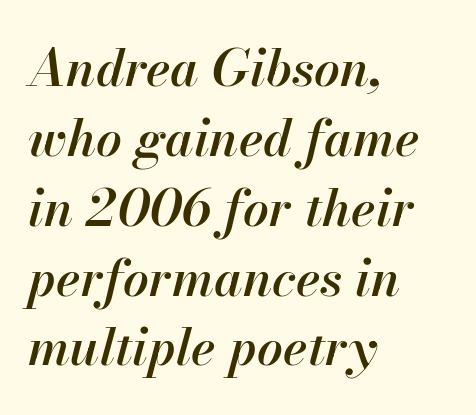
Lines of text with bare space underneath. Baseline-to-baseline distance is the conventional proportion of letter height. Is the block centered? No — it sits flush against the left margin. When letters slant like this, we call the style italic.
